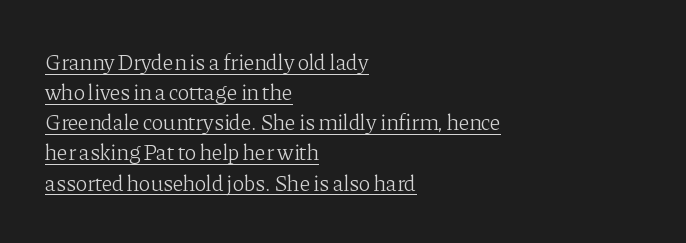
{"italic": "no", "bold": "no", "underline": "yes", "align": "left", "line_spacing": "normal", "line_spacing_ratio": 1.37, "letter_spacing": "normal", "letter_spacing_em": 0.0, "glyph_px": 22}
